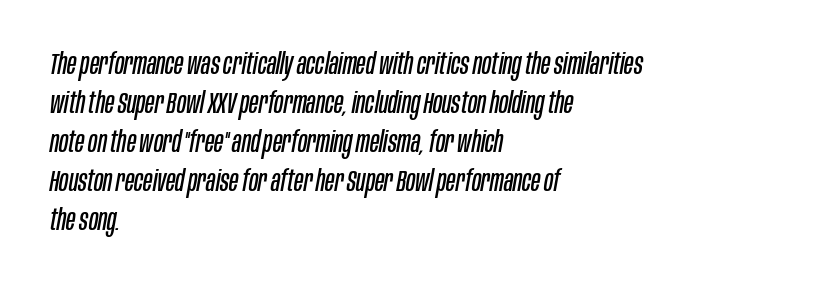
Honestly, the letter spacing is just normal — you wouldn't notice it. Weight: in the light-to-regular range. Descenders are the only things crossing below the line. Compared with typical paragraphs, the rows here are spaced about the same. The lettering tilts uniformly, giving the passage an italic look. Layout note: lines flush left.
